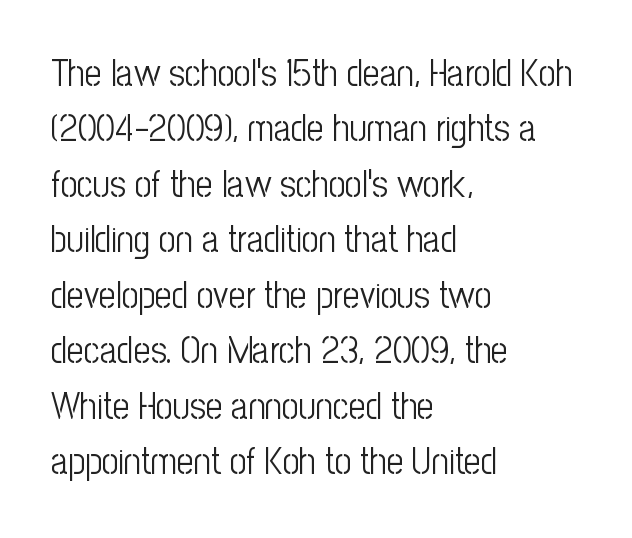
The image shows 37 px light, condensed sans-serif type, upright; set left-aligned, normal line spacing (1.5x), normal letter spacing, not underlined; low stroke contrast and a medium x-height.
